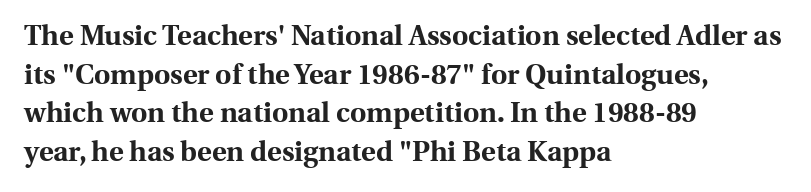
Q: Is the text bold? A: Yes.
Q: Is the text italic (slanted)? A: No, it is upright.
Q: Is the typeface a serif or a sans-serif typeface? A: Serif.
Q: Is the text underlined? A: No.
Q: How is the paragraph aligned? A: Left-aligned.
Q: Is the spacing between letters normal or unusually wide? A: Normal.
Q: Is the spacing between lines tight, normal or loose? A: Normal.
Q: Width (condensed, normal, or wide)? A: Normal.
Q: x-height? A: Medium.
Q: Monospaced? A: No.
